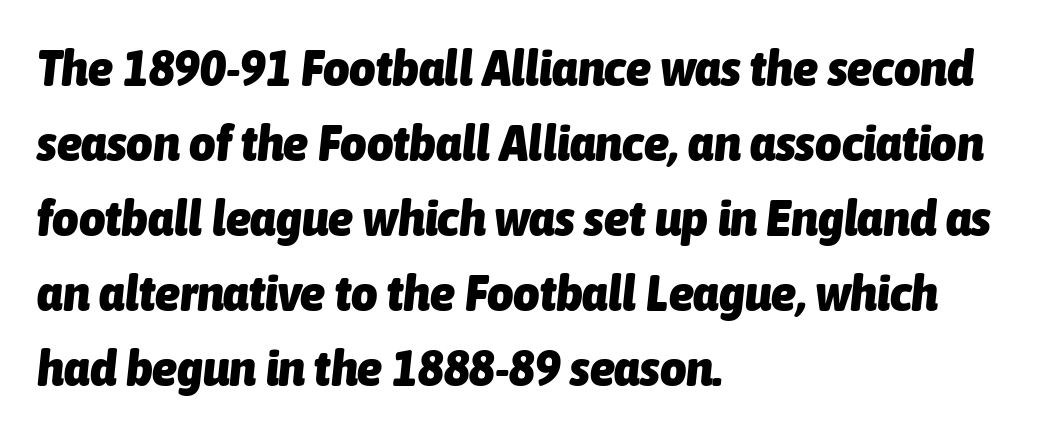
Q: Is the text bold? A: Yes.
Q: Is the text italic (slanted)? A: Yes, it leans right by about 6 degrees.
Q: Is the text underlined? A: No.
Q: How is the paragraph aligned? A: Left-aligned.
Q: Is the spacing between letters normal or unusually wide? A: Normal.
Q: Is the spacing between lines tight, normal or loose? A: Normal.
Q: Width (condensed, normal, or wide)? A: Condensed.
Q: Stroke contrast? A: Low.
Q: x-height? A: Medium.
Q: Monospaced? A: No.
